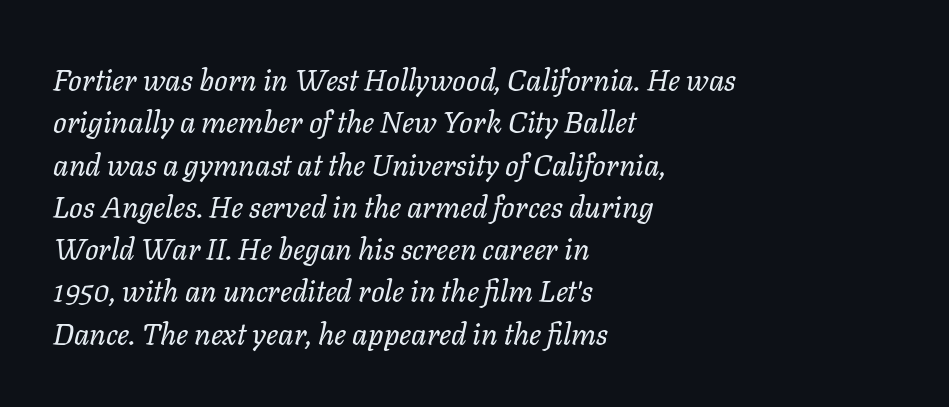
Lines of text with bare space underneath. Unbolded letterforms with no extra heft. Reading down the block, your eye returns to a fixed left position each line. A typesetter would mark this as italic. The face used here is proportionally spaced, like ordinary book or web type. No extra tracking has been applied to these lines.
